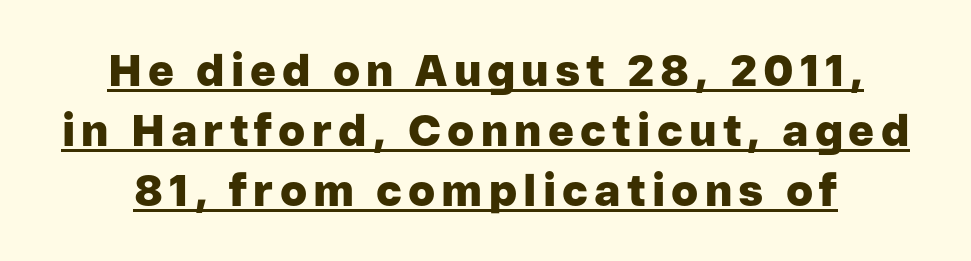
The image shows 44 px heavy sans-serif type, upright; set normal line spacing (1.36x), underlined; low stroke contrast and a medium x-height.
